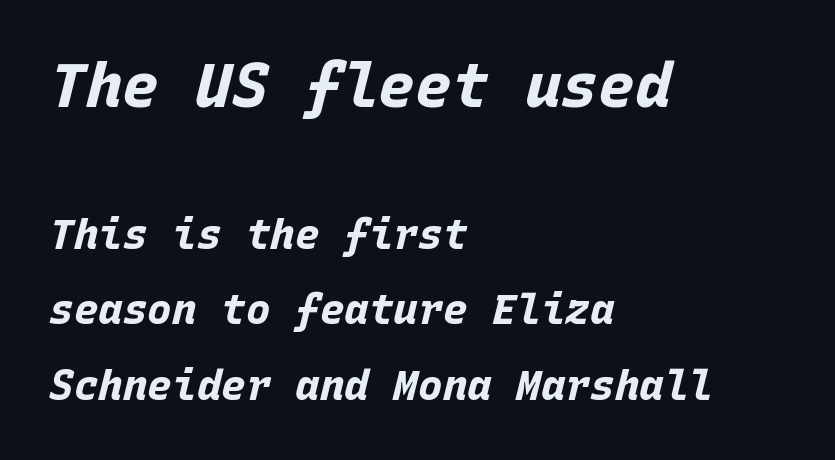
{"italic": "yes", "lean": "right", "slant_degrees": 15, "bold": "yes", "weight": "bold", "width": "normal", "stroke_contrast": "low", "x_height": "large", "monospaced": "yes", "underline": "no", "align": "left", "line_spacing_ratio": 1.84, "letter_spacing": "normal", "letter_spacing_em": 0.0, "larger_block": "first", "size_ratio": 1.49, "glyph_px": 61}
